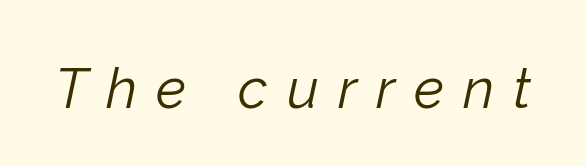
Q: Is the text bold? A: No.
Q: Is the text italic (slanted)? A: Yes, it leans right by about 12 degrees.
Q: Is the text underlined? A: No.
Q: Is the spacing between letters normal or unusually wide? A: Unusually wide.
Q: Width (condensed, normal, or wide)? A: Normal.
Q: Stroke contrast? A: Low.
Q: x-height? A: Medium.
Q: Monospaced? A: No.
